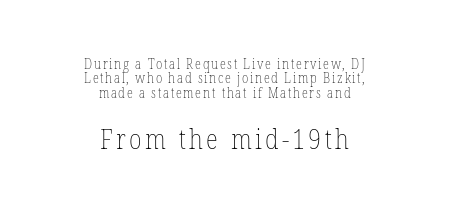
No extra ink here — the face is not bold. A centered setting, common on invitations and titles, is used for this passage. Notice how descenders almost collide with the ascenders below — that's tight leading. Proportional: the letters do not fall into vertical columns. Character size in the trailing block exceeds that of the leading block.
